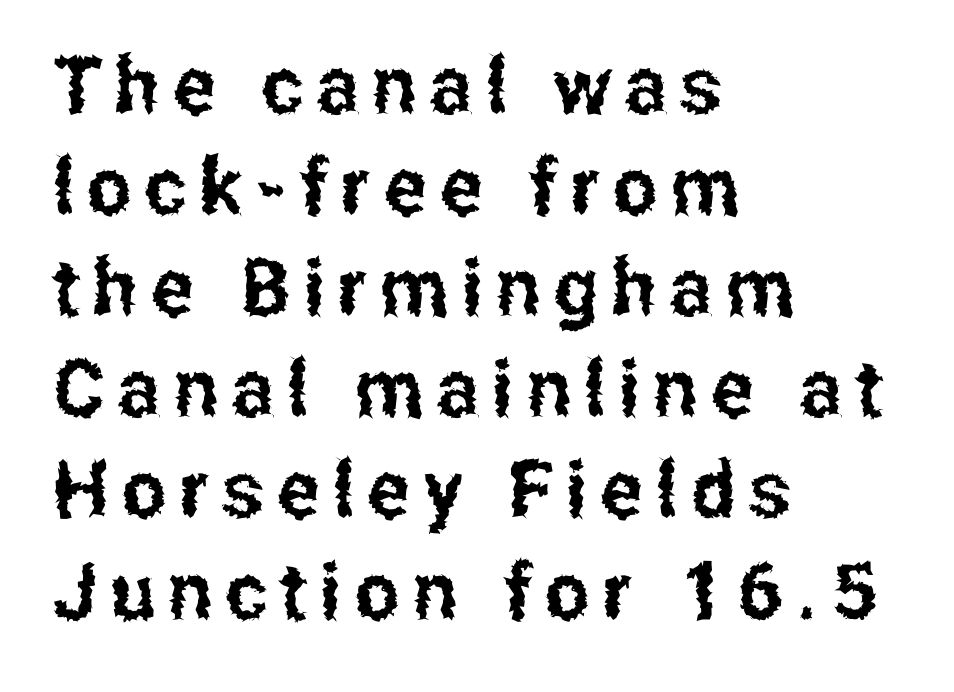
Q: Is the text italic (slanted)? A: No, it is upright.
Q: Is the typeface a serif or a sans-serif typeface? A: Sans-serif.
Q: Is the text underlined? A: No.
Q: How is the paragraph aligned? A: Left-aligned.
Q: Is the spacing between lines tight, normal or loose? A: Normal.
Q: Width (condensed, normal, or wide)? A: Condensed.
Q: Stroke contrast? A: Low.
Q: x-height? A: Medium.
Q: Monospaced? A: No.
